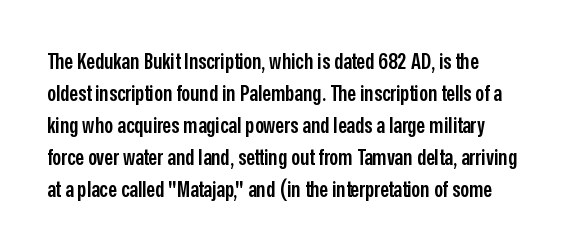
Regarding leading, the lines here are spaced in the standard way. Posture: straight, roman, zero tilt. The string is rendered with underlining switched off. A semibold gives these letters moderate extra thickness, short of bold. Honestly, the letter spacing is just normal — you wouldn't notice it.
